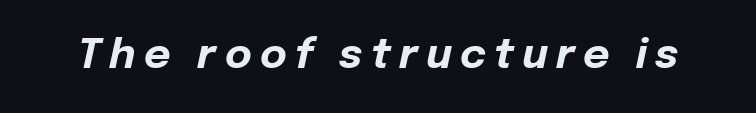
{"italic": "yes", "lean": "right", "slant_degrees": 12, "bold": "yes", "weight": "bold", "width": "normal", "stroke_contrast": "low", "x_height": "medium", "monospaced": "no", "underline": "no", "letter_spacing": "wide", "letter_spacing_em": 0.2, "glyph_px": 41}
